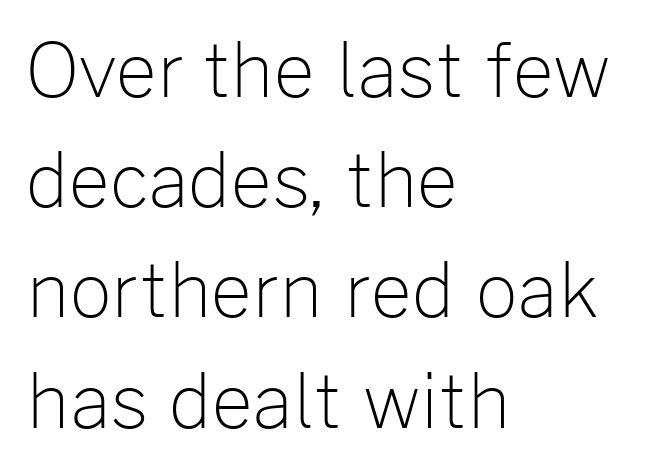
{"serif": "no", "italic": "no", "bold": "no", "weight": "light", "width": "normal", "stroke_contrast": "low", "x_height": "medium", "monospaced": "no", "underline": "no", "align": "left", "line_spacing": "normal", "line_spacing_ratio": 1.51, "letter_spacing": "normal", "letter_spacing_em": 0.0, "glyph_px": 73}
